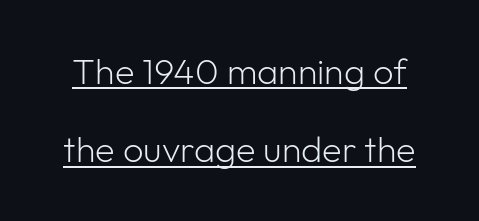
Q: Is the text bold? A: No.
Q: Is the text italic (slanted)? A: No, it is upright.
Q: Is the typeface a serif or a sans-serif typeface? A: Sans-serif.
Q: Is the text underlined? A: Yes.
Q: Is the spacing between letters normal or unusually wide? A: Normal.
Q: Is the spacing between lines tight, normal or loose? A: Loose.
Q: Width (condensed, normal, or wide)? A: Normal.
Q: Stroke contrast? A: Low.
Q: x-height? A: Medium.
Q: Monospaced? A: No.
